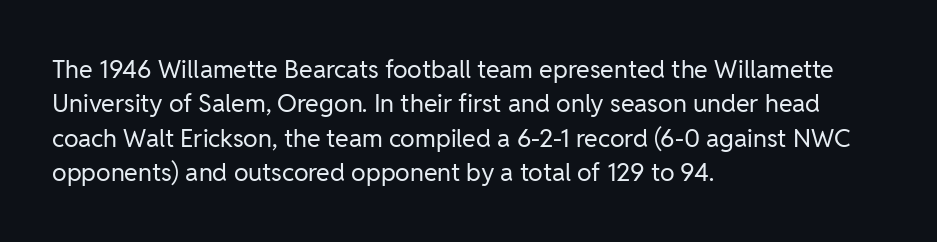
{"italic": "no", "bold": "no", "underline": "no", "align": "left", "line_spacing": "normal", "line_spacing_ratio": 1.38, "letter_spacing": "normal", "letter_spacing_em": 0.0, "glyph_px": 25}
